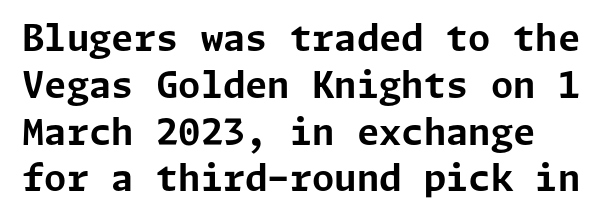
Q: Is the text bold? A: Yes.
Q: Is the text italic (slanted)? A: No, it is upright.
Q: Is the typeface a serif or a sans-serif typeface? A: Sans-serif.
Q: Is the text underlined? A: No.
Q: Is the spacing between letters normal or unusually wide? A: Normal.
Q: Is the spacing between lines tight, normal or loose? A: Normal.
Q: Width (condensed, normal, or wide)? A: Normal.
Q: Stroke contrast? A: Low.
Q: x-height? A: Medium.
